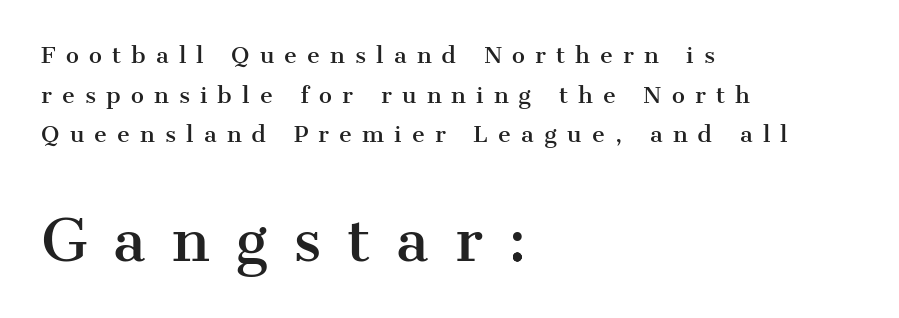
{"serif": "yes", "italic": "no", "width": "normal", "stroke_contrast": "medium", "x_height": "medium", "monospaced": "no", "underline": "no", "align": "left", "line_spacing_ratio": 1.8, "letter_spacing": "wide", "letter_spacing_em": 0.46, "larger_block": "second", "size_ratio": 2.55, "glyph_px": 56}
